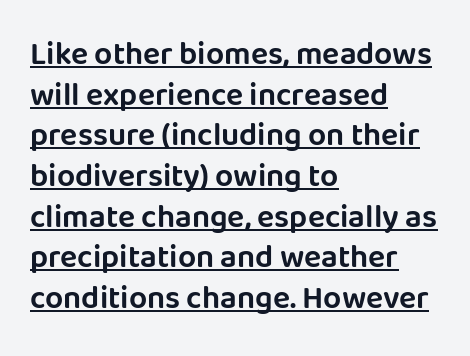
{"serif": "no", "italic": "no", "width": "normal", "stroke_contrast": "low", "x_height": "large", "monospaced": "no", "underline": "yes", "align": "left", "line_spacing": "normal", "line_spacing_ratio": 1.27, "letter_spacing": "normal", "letter_spacing_em": 0.0, "glyph_px": 32}
